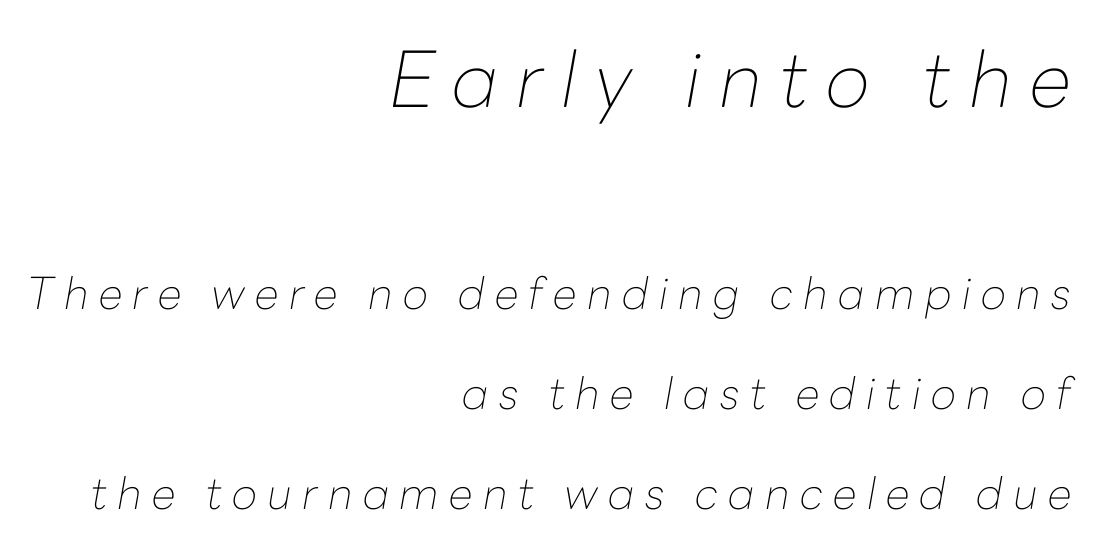
Q: Is the text bold? A: No.
Q: Is the text italic (slanted)? A: Yes, it leans right by about 10 degrees.
Q: Is the text underlined? A: No.
Q: How is the paragraph aligned? A: Right-aligned.
Q: Is the spacing between letters normal or unusually wide? A: Unusually wide.
Q: Is the spacing between lines tight, normal or loose? A: Loose.
Q: Which block of text is set in a larger size, the first (top) or the second (bottom)? A: The first (top) one.
Q: Width (condensed, normal, or wide)? A: Normal.
Q: Stroke contrast? A: Low.
Q: x-height? A: Medium.
Q: Monospaced? A: No.
